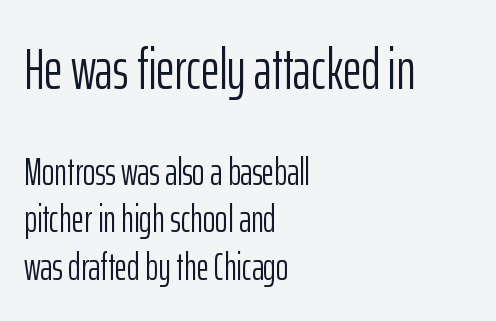
{"serif": "no", "italic": "no", "bold": "no", "weight": "light", "width": "condensed", "stroke_contrast": "low", "x_height": "medium", "monospaced": "no", "underline": "no", "align": "left", "line_spacing": "normal", "line_spacing_ratio": 1.25, "letter_spacing": "normal", "letter_spacing_em": 0.0, "larger_block": "first", "size_ratio": 1.5, "glyph_px": 57}
